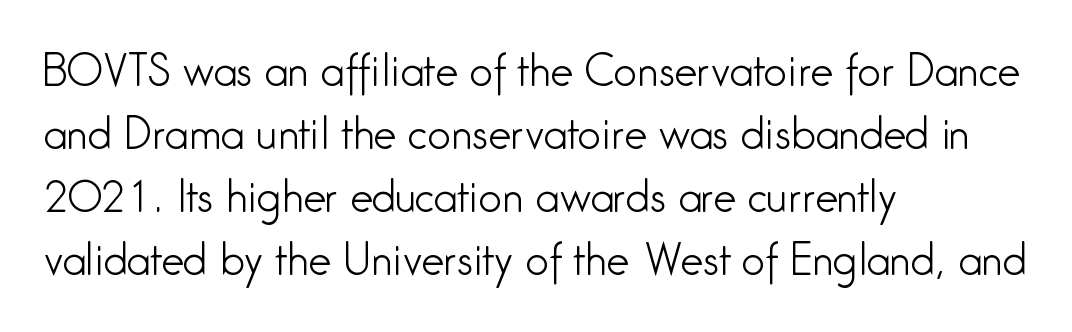
Q: Is the text bold? A: No.
Q: Is the text italic (slanted)? A: No, it is upright.
Q: Is the typeface a serif or a sans-serif typeface? A: Sans-serif.
Q: Is the text underlined? A: No.
Q: How is the paragraph aligned? A: Left-aligned.
Q: Is the spacing between letters normal or unusually wide? A: Normal.
Q: Is the spacing between lines tight, normal or loose? A: Normal.
Q: Width (condensed, normal, or wide)? A: Condensed.
Q: Stroke contrast? A: Low.
Q: x-height? A: Medium.
Q: Monospaced? A: No.
